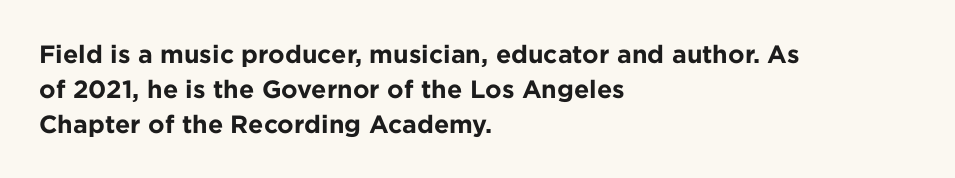
{"italic": "no", "bold": "yes", "underline": "no", "align": "left", "line_spacing": "normal", "line_spacing_ratio": 1.41, "letter_spacing": "normal", "letter_spacing_em": 0.0, "glyph_px": 25}
